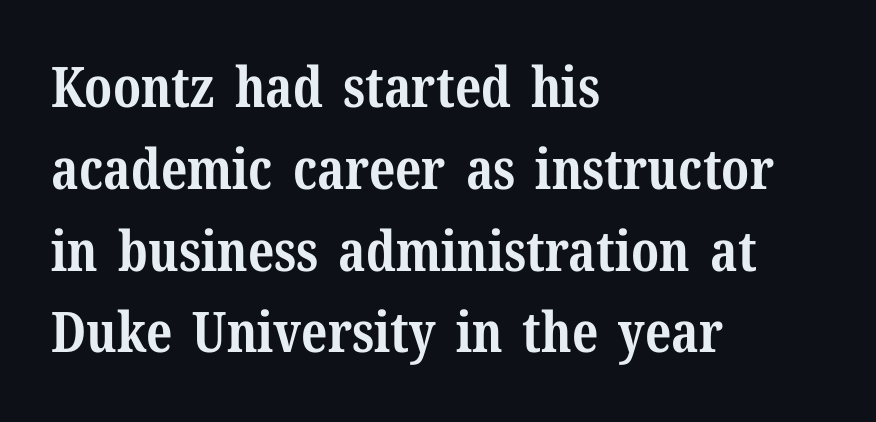
{"serif": "yes", "italic": "no", "bold": "yes", "weight": "bold", "width": "normal", "stroke_contrast": "medium", "x_height": "medium", "monospaced": "no", "underline": "no", "align": "left", "line_spacing": "normal", "line_spacing_ratio": 1.46, "letter_spacing": "normal", "letter_spacing_em": 0.0, "glyph_px": 56}
